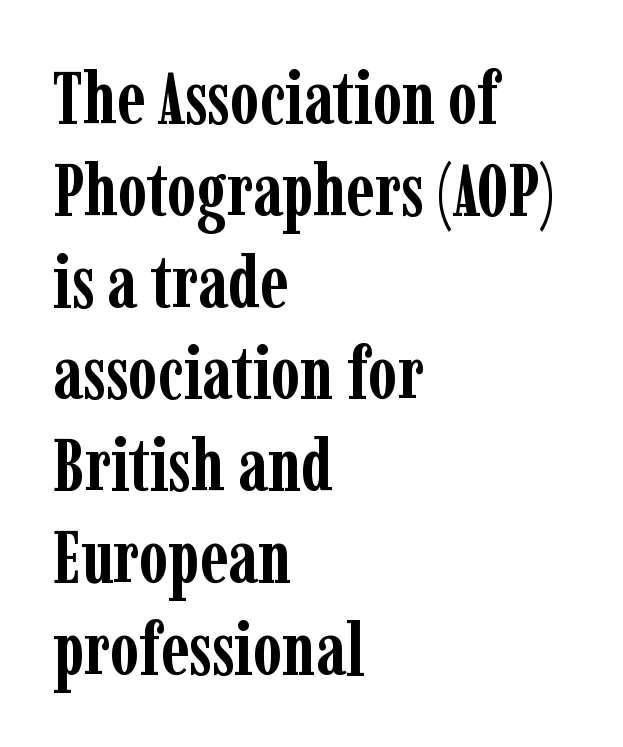
{"serif": "yes", "italic": "no", "bold": "yes", "weight": "semibold", "width": "condensed", "stroke_contrast": "low", "x_height": "medium", "monospaced": "no", "underline": "no", "align": "left", "line_spacing_ratio": 1.24, "letter_spacing": "normal", "letter_spacing_em": 0.0, "glyph_px": 74}
